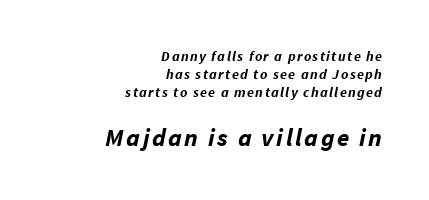
{"italic": "yes", "lean": "right", "slant_degrees": 11, "bold": "yes", "underline": "no", "align": "right", "line_spacing": "normal", "line_spacing_ratio": 1.28, "larger_block": "second", "size_ratio": 1.79, "glyph_px": 25}
